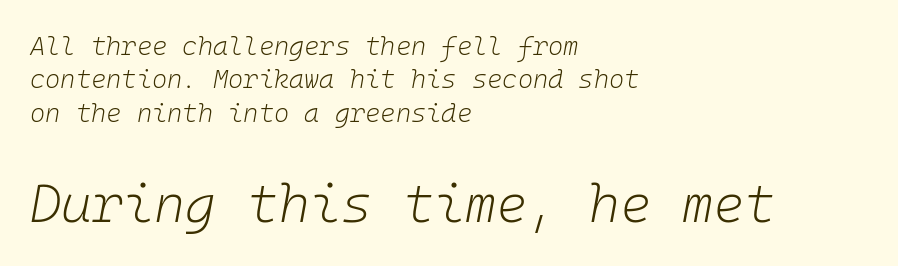
Q: Is the text bold? A: No.
Q: Is the text italic (slanted)? A: Yes, it leans right by about 10 degrees.
Q: Is the text underlined? A: No.
Q: How is the paragraph aligned? A: Left-aligned.
Q: Is the spacing between letters normal or unusually wide? A: Normal.
Q: Is the spacing between lines tight, normal or loose? A: Normal.
Q: Which block of text is set in a larger size, the first (top) or the second (bottom)? A: The second (bottom) one.
Q: Width (condensed, normal, or wide)? A: Normal.
Q: Stroke contrast? A: Low.
Q: x-height? A: Medium.
Q: Monospaced? A: Yes.
